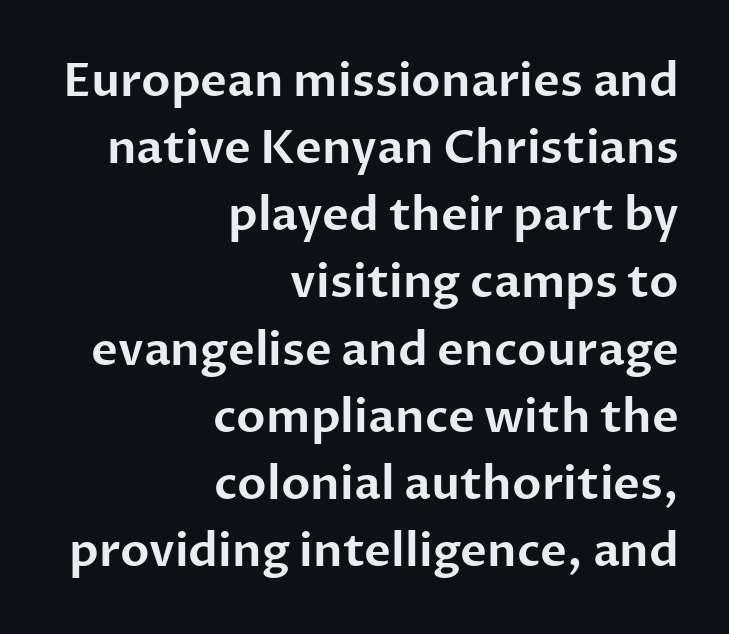
The image shows 46 px sans-serif type, upright; set right-aligned, normal line spacing (1.46x), normal letter spacing, not underlined; low stroke contrast and a medium x-height.
